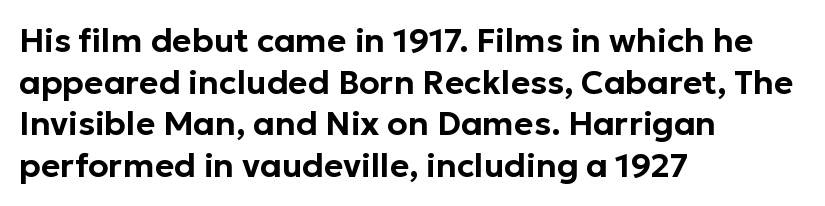
The image shows 33 px sans-serif type, upright; set left-aligned, normal line spacing (1.26x), normal letter spacing, not underlined; low stroke contrast and a medium x-height.
